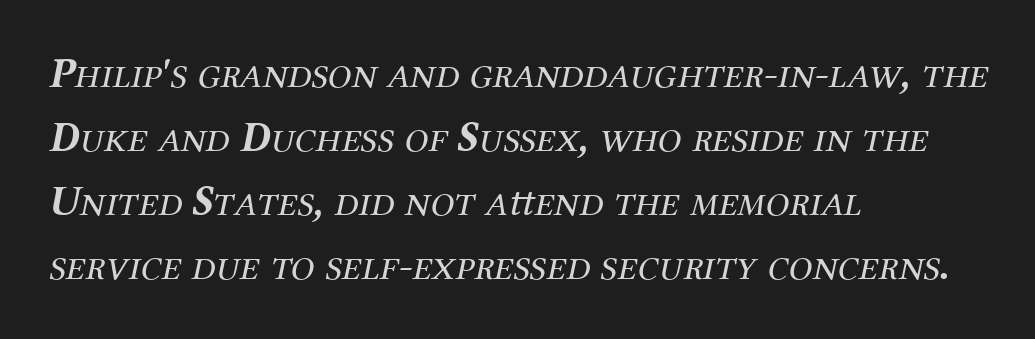
The image shows 43 px regular-weight serif type, italic (leaning right); set left-aligned, normal line spacing (1.49x), normal letter spacing, not underlined; medium stroke contrast and a medium x-height.
